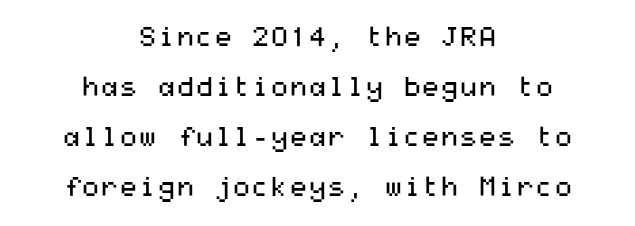
Q: Is the text bold? A: No.
Q: Is the text italic (slanted)? A: No, it is upright.
Q: Is the text underlined? A: No.
Q: How is the paragraph aligned? A: Centered.
Q: Is the spacing between letters normal or unusually wide? A: Normal.
